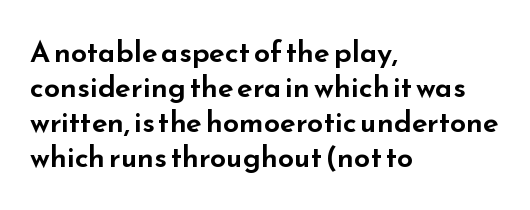
{"serif": "no", "italic": "no", "width": "wide", "stroke_contrast": "low", "x_height": "small", "monospaced": "no", "underline": "no", "align": "left", "line_spacing_ratio": 1.21, "letter_spacing": "normal", "letter_spacing_em": 0.0, "glyph_px": 29}
